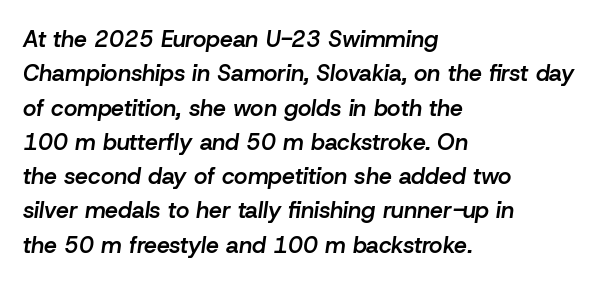
The rows are spaced the way most documents space them. Line beginnings align vertically; line endings do not. The type is set solid horizontally, with unmodified tracking. Descender tails drop into unmarked territory. These lines carry some extra weight — a demibold, not a full bold. Is the type slanted? Yes — the strokes lean at a clear angle.
